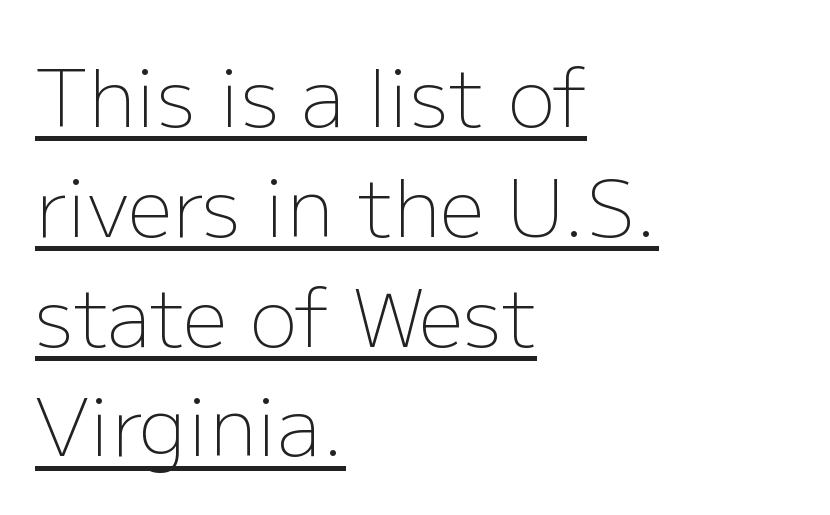
A baseline rule has been typeset under these characters. Students, note that the glyphs here touch the page at normal intervals. The rendering shows plain stroke endings on the letterforms — a sans-serif design. The passage shown stacks its lines at a standard gap. No italicization has been applied; the sample stays upright. Summary of weight: not heavy and not bold.
